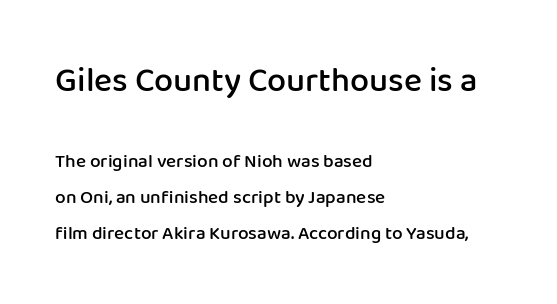
{"serif": "no", "italic": "no", "bold": "semi", "weight": "semibold", "width": "normal", "stroke_contrast": "low", "x_height": "medium", "monospaced": "no", "underline": "no", "align": "left", "line_spacing": "loose", "line_spacing_ratio": 1.9, "letter_spacing": "normal", "letter_spacing_em": 0.0, "larger_block": "first", "size_ratio": 1.79, "glyph_px": 34}
